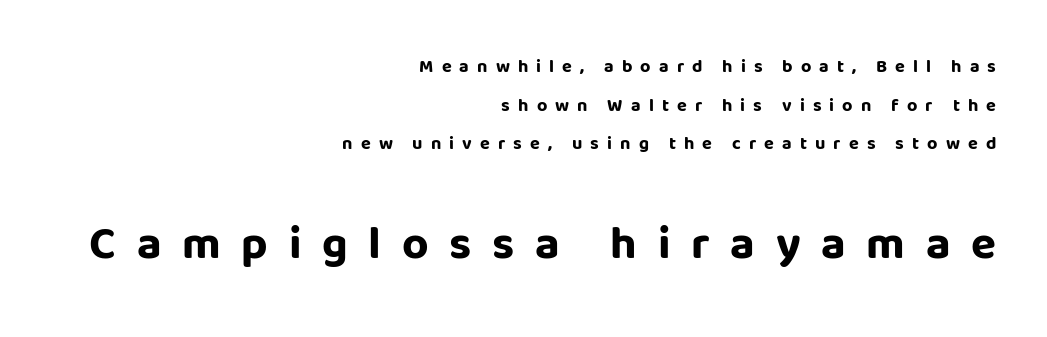
The image shows 46 px bold sans-serif type, upright; set right-aligned, loose line spacing (2.15x), unusually wide letter spacing (+0.45 em), not underlined; the second (bottom) block is 2.56x larger; low stroke contrast and a large x-height.
